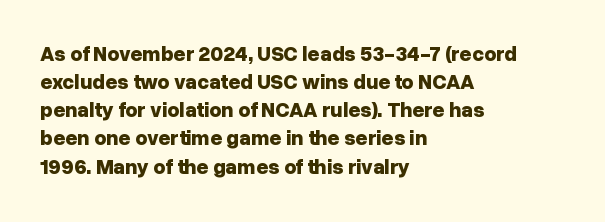
The image shows 21 px bold type, upright; set left-aligned, normal line spacing (1.34x), normal letter spacing, not underlined.
